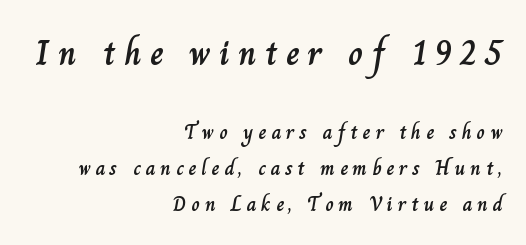
{"width": "normal", "stroke_contrast": "low", "x_height": "small", "monospaced": "no", "underline": "no", "align": "right", "line_spacing_ratio": 1.72, "letter_spacing": "wide", "letter_spacing_em": 0.23, "larger_block": "first", "size_ratio": 1.71, "glyph_px": 36}
